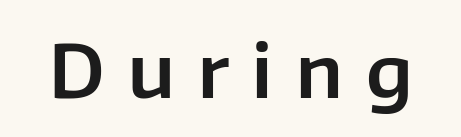
The image shows 73 px sans-serif type, upright; set unusually wide letter spacing (+0.32 em), not underlined; low stroke contrast and a medium x-height.
